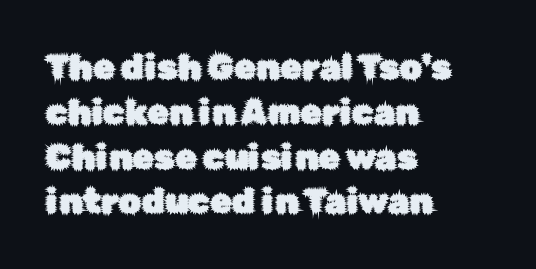
Posture: vertical. Tracking here is standard; glyphs follow each other at the usual distance. Are there feet on the stems? There aren't — it's a sans. Note the varied advance widths — an 'i' is clearly narrower than an 'm'.
